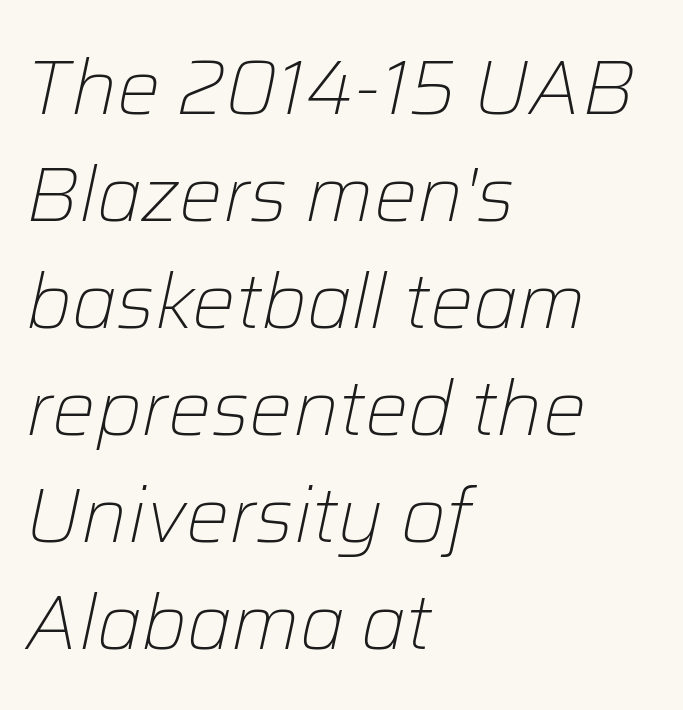
The glyphs are unaccompanied by any horizontal stroke below them. Vertical stems look standard width or narrower in stroke. Line beginnings align vertically; line endings do not. It's the slanting kind of type. The passage shown has conventional tracking throughout. The lines sit at an ordinary, default distance from one another.
